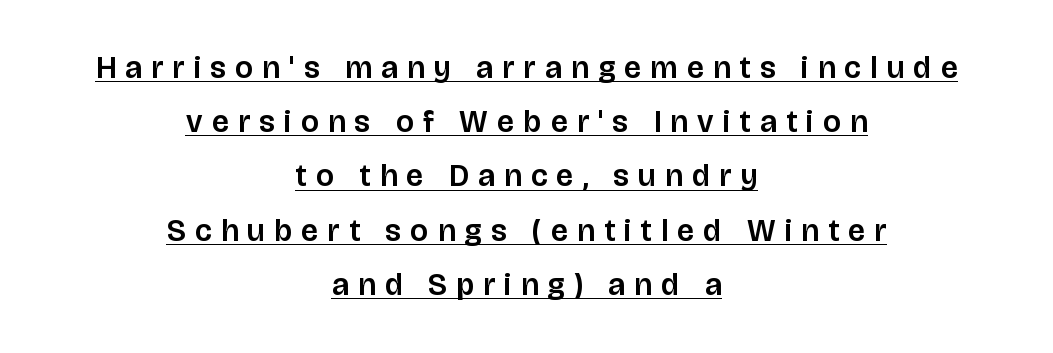
The image shows 31 px sans-serif type, upright; set centered, line spacing 1.75x, unusually wide letter spacing (+0.3 em), underlined; low stroke contrast and a large x-height.
